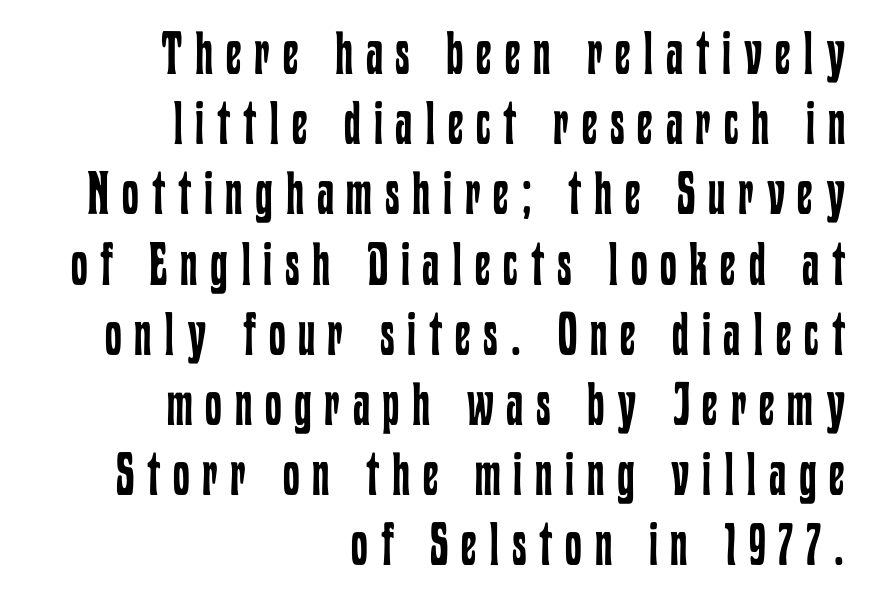
{"italic": "no", "bold": "no", "weight": "regular", "width": "condensed", "stroke_contrast": "low", "x_height": "medium", "monospaced": "no", "underline": "no", "align": "right", "line_spacing_ratio": 1.17, "letter_spacing": "wide", "letter_spacing_em": 0.21, "glyph_px": 60}
